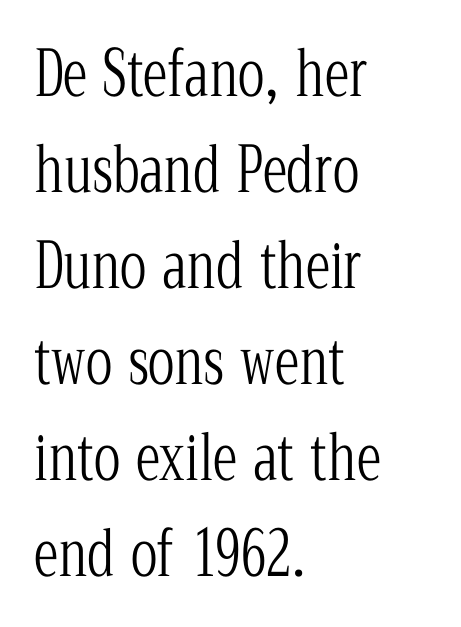
Q: Is the text bold? A: No.
Q: Is the text italic (slanted)? A: No, it is upright.
Q: Is the typeface a serif or a sans-serif typeface? A: Serif.
Q: Is the text underlined? A: No.
Q: How is the paragraph aligned? A: Left-aligned.
Q: Is the spacing between letters normal or unusually wide? A: Normal.
Q: Is the spacing between lines tight, normal or loose? A: Normal.
Q: Width (condensed, normal, or wide)? A: Condensed.
Q: Stroke contrast? A: Low.
Q: x-height? A: Medium.
Q: Monospaced? A: No.
